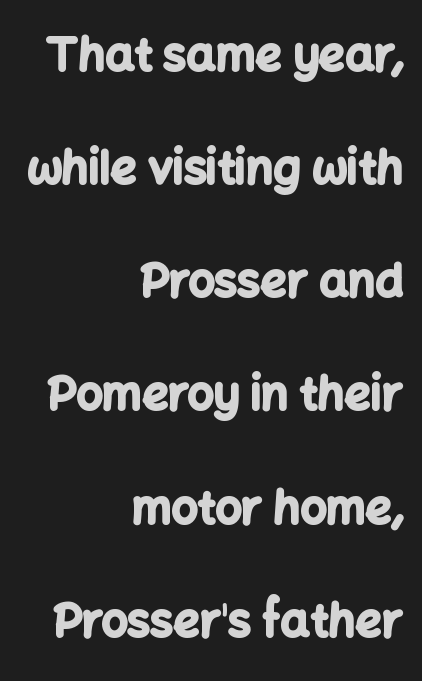
The image shows 46 px bold sans-serif type, upright; set right-aligned, loose line spacing (2.46x), normal letter spacing, not underlined; low stroke contrast and a medium x-height.
